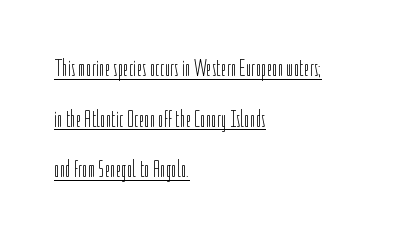
Whoever set this chose breathing room over compactness in the vertical rhythm. How are the letters spaced? Ordinarily, with no added tracking. A quiet, ordinary-to-light weight characterises the typeface. A continuous stroke trails under the words, as in a hyperlink.
